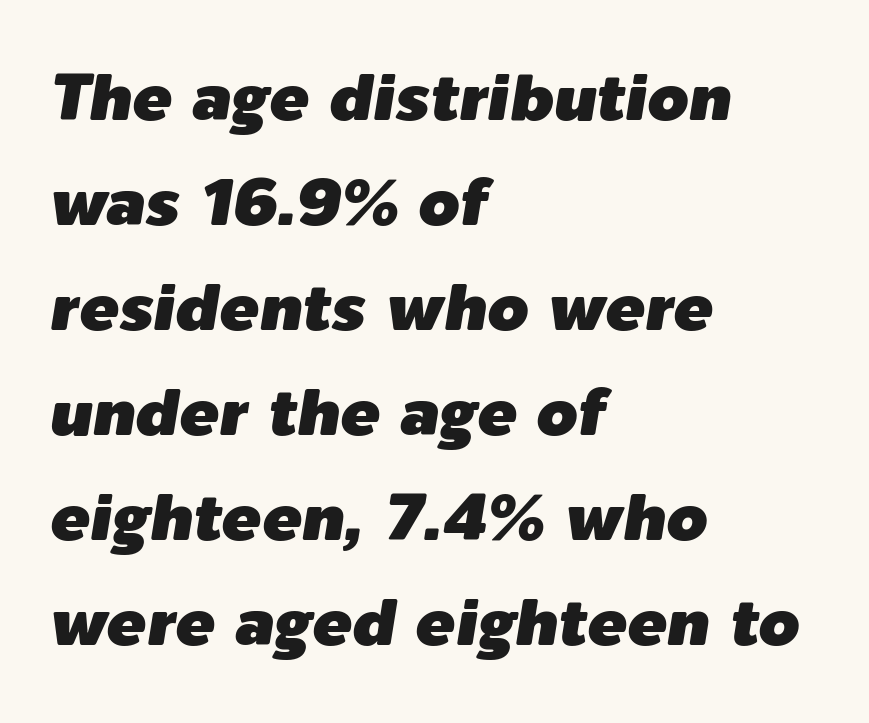
The image shows 66 px text type, italic (leaning right); set left-aligned, normal line spacing (1.59x), normal letter spacing, not underlined; low stroke contrast and a medium x-height.
